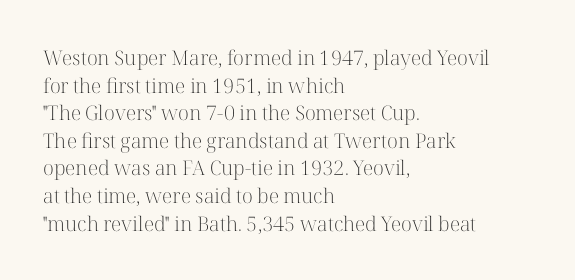
{"italic": "no", "bold": "no", "underline": "no", "align": "left", "line_spacing": "normal", "line_spacing_ratio": 1.38, "letter_spacing": "normal", "letter_spacing_em": 0.0, "glyph_px": 20}
